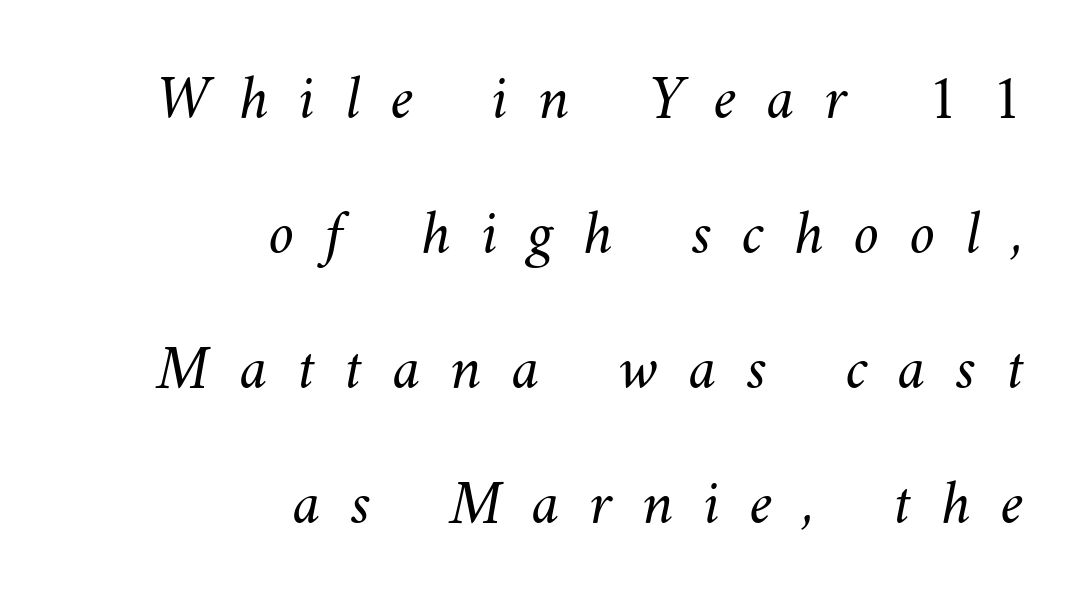
{"bold": "no", "weight": "light", "width": "normal", "stroke_contrast": "medium", "x_height": "small", "monospaced": "no", "underline": "no", "align": "right", "line_spacing": "loose", "line_spacing_ratio": 2.11, "letter_spacing": "wide", "letter_spacing_em": 0.47, "glyph_px": 64}
